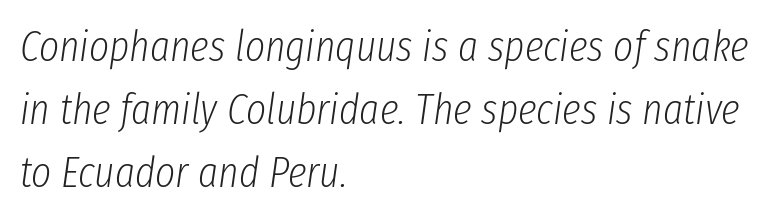
Every character sits at an angle, as italics do. On a weight scale, this lands at 450 or below. Each letter keeps its own natural width here, so spacing adapts to shape. This rendering uses left alignment, leaving the right contour irregular. The area under the type is left untouched. Observe the ordinary spacing: letters are neighbours, not strangers.
